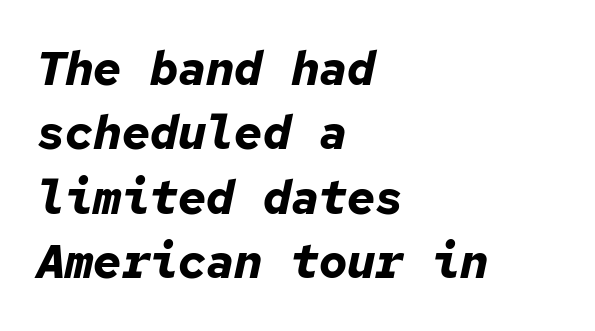
The image shows 47 px bold type, italic (leaning right), monospaced; set left-aligned, normal line spacing (1.37x), normal letter spacing, not underlined; low stroke contrast and a medium x-height.
